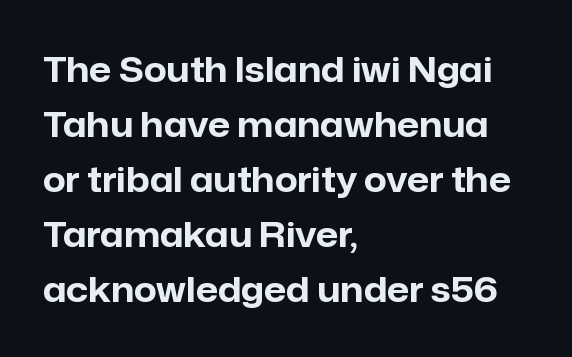
The image shows 35 px bold sans-serif type, upright; set left-aligned, normal line spacing (1.57x), normal letter spacing, not underlined; low stroke contrast and a medium x-height.
